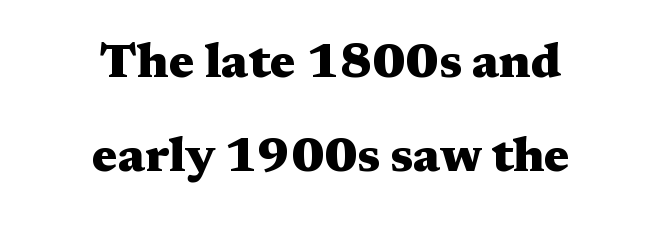
Type without underlining. Is the letter spacing exaggerated? No — it looks like the ordinary default. This sample uses an upright cut, with every glyph sitting square on the baseline. A typesetter would call this proportional, since set widths differ per character.
